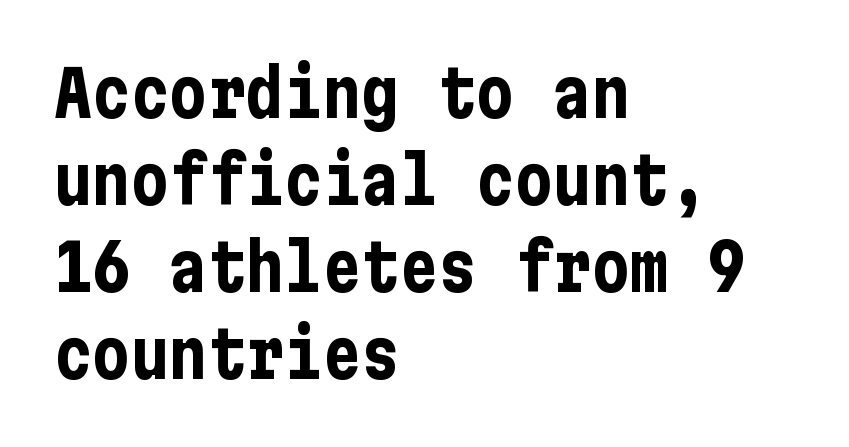
The image shows 64 px bold, condensed sans-serif type, upright; set left-aligned, normal line spacing (1.36x), normal letter spacing, not underlined; low stroke contrast and a medium x-height.
